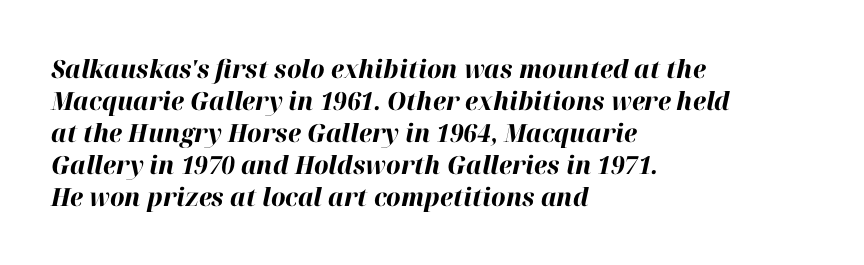
Q: Is the text bold? A: Yes.
Q: Is the text italic (slanted)? A: Yes, it leans right by about 12 degrees.
Q: Is the text underlined? A: No.
Q: How is the paragraph aligned? A: Left-aligned.
Q: Is the spacing between letters normal or unusually wide? A: Normal.
Q: Is the spacing between lines tight, normal or loose? A: Normal.
